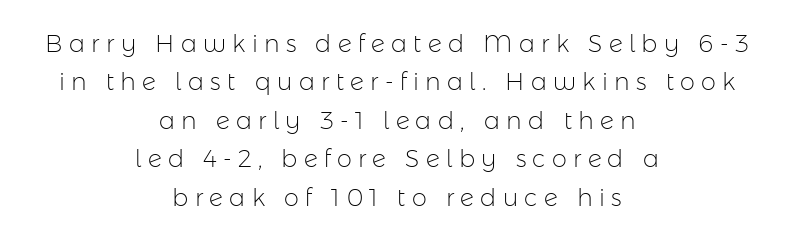
The image shows 24 px text type, upright; set centered, normal line spacing (1.6x), unusually wide letter spacing (+0.26 em), not underlined.
